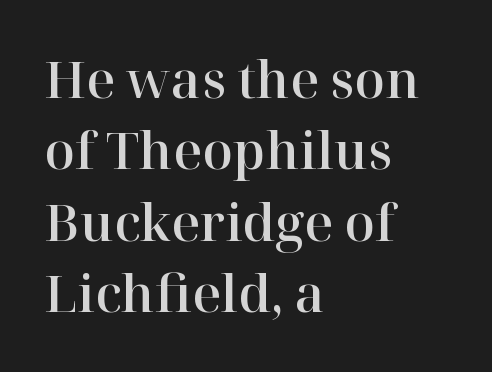
Q: Is the text italic (slanted)? A: No, it is upright.
Q: Is the typeface a serif or a sans-serif typeface? A: Serif.
Q: Is the text underlined? A: No.
Q: How is the paragraph aligned? A: Left-aligned.
Q: Is the spacing between letters normal or unusually wide? A: Normal.
Q: Is the spacing between lines tight, normal or loose? A: Normal.
Q: Width (condensed, normal, or wide)? A: Normal.
Q: Stroke contrast? A: High.
Q: x-height? A: Medium.
Q: Monospaced? A: No.
